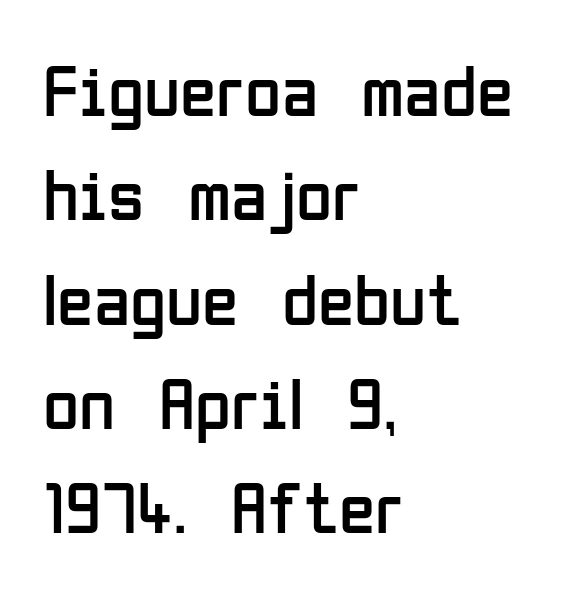
The image shows 74 px regular-weight, condensed sans-serif type, upright; set left-aligned, normal line spacing (1.41x), normal letter spacing, not underlined; low stroke contrast and a medium x-height.
